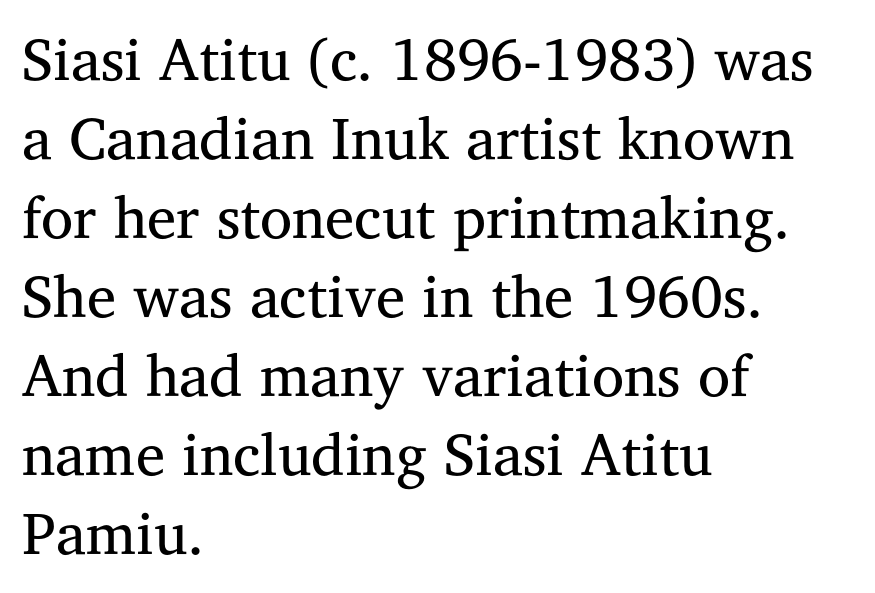
{"serif": "yes", "italic": "no", "bold": "no", "weight": "regular", "width": "normal", "stroke_contrast": "medium", "x_height": "medium", "monospaced": "no", "underline": "no", "align": "left", "line_spacing": "normal", "line_spacing_ratio": 1.34, "letter_spacing": "normal", "letter_spacing_em": 0.0, "glyph_px": 59}
